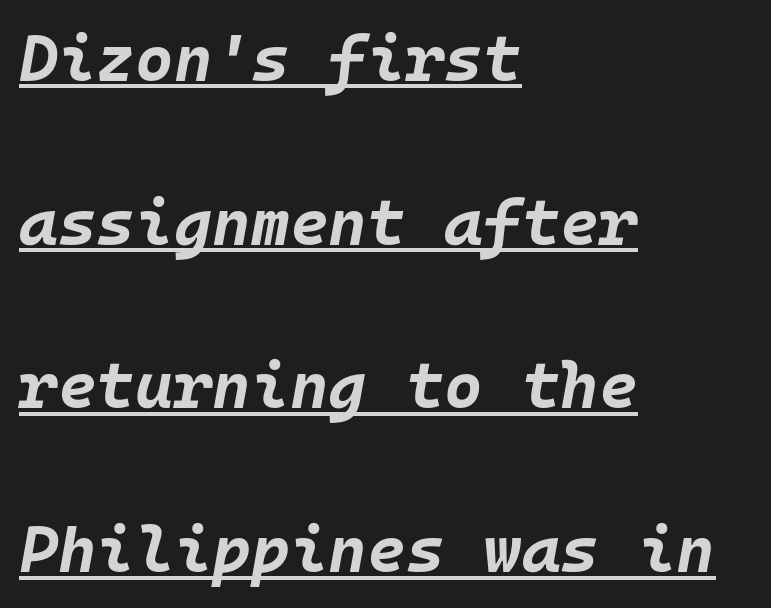
{"italic": "yes", "lean": "right", "slant_degrees": 10, "bold": "yes", "weight": "bold", "width": "normal", "stroke_contrast": "low", "x_height": "large", "monospaced": "yes", "underline": "yes", "align": "left", "line_spacing": "loose", "line_spacing_ratio": 2.48, "letter_spacing": "normal", "letter_spacing_em": 0.0, "glyph_px": 66}
